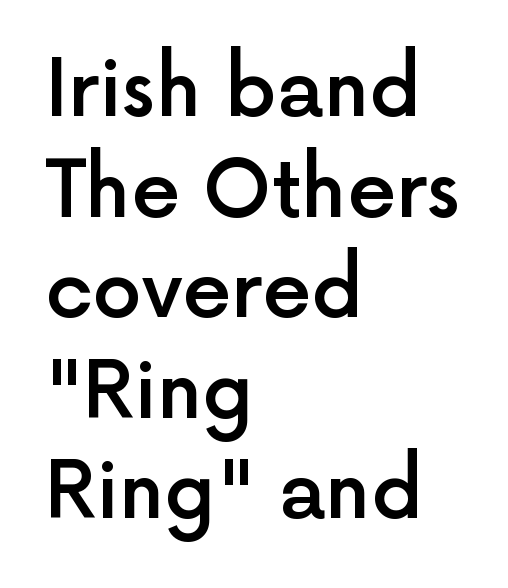
The paragraph has a hard left edge and a soft right edge. The leading is moderate, giving the passage an even texture. Do the characters align in a grid? No, the font is proportional. The lettering stays uniformly vertical, giving the passage a roman look.
